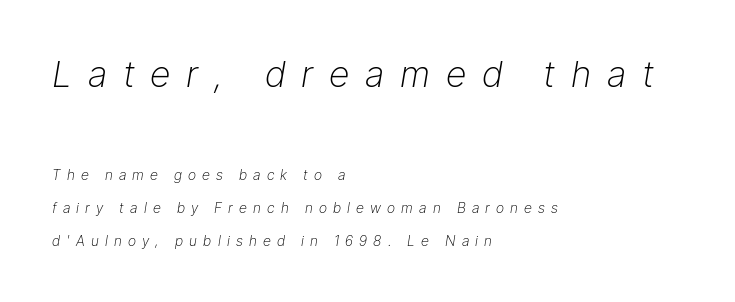
Q: Is the text bold? A: No.
Q: Is the text italic (slanted)? A: Yes, it leans right by about 9 degrees.
Q: Is the text underlined? A: No.
Q: How is the paragraph aligned? A: Left-aligned.
Q: Is the spacing between letters normal or unusually wide? A: Unusually wide.
Q: Is the spacing between lines tight, normal or loose? A: Loose.
Q: Which block of text is set in a larger size, the first (top) or the second (bottom)? A: The first (top) one.
Q: Width (condensed, normal, or wide)? A: Normal.
Q: Stroke contrast? A: Low.
Q: x-height? A: Medium.
Q: Monospaced? A: No.
